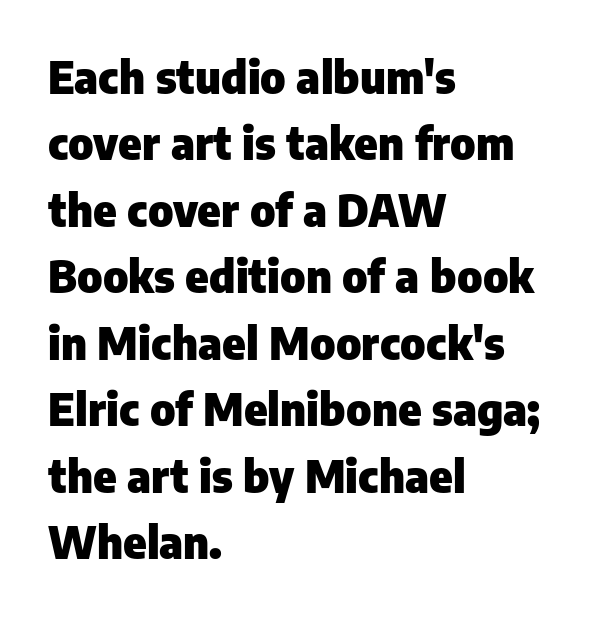
The image shows 44 px heavy sans-serif type, upright; set left-aligned, normal line spacing (1.51x), normal letter spacing, not underlined; low stroke contrast and a medium x-height.
